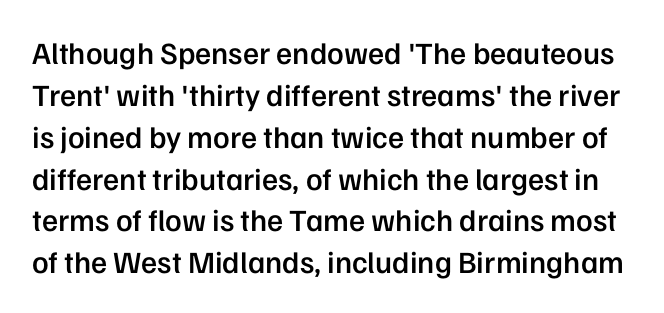
{"serif": "no", "italic": "no", "bold": "semi", "weight": "semibold", "width": "normal", "stroke_contrast": "low", "x_height": "medium", "monospaced": "no", "underline": "no", "line_spacing": "normal", "line_spacing_ratio": 1.35, "letter_spacing": "normal", "letter_spacing_em": 0.0, "glyph_px": 31}
